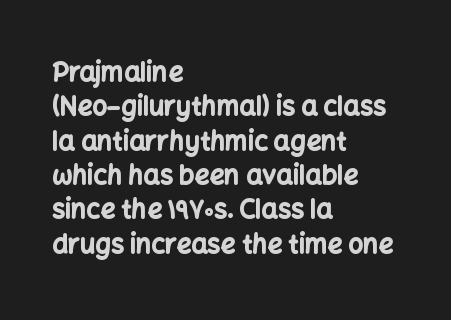
{"italic": "no", "bold": "yes", "underline": "no", "align": "left", "line_spacing": "normal", "line_spacing_ratio": 1.32, "letter_spacing": "normal", "letter_spacing_em": 0.0, "glyph_px": 26}
